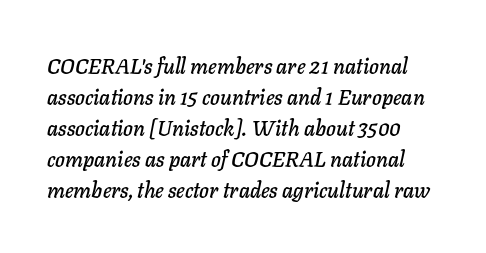
{"italic": "yes", "lean": "right", "slant_degrees": 11, "underline": "no", "line_spacing": "normal", "line_spacing_ratio": 1.48, "letter_spacing": "normal", "letter_spacing_em": 0.0, "glyph_px": 21}
